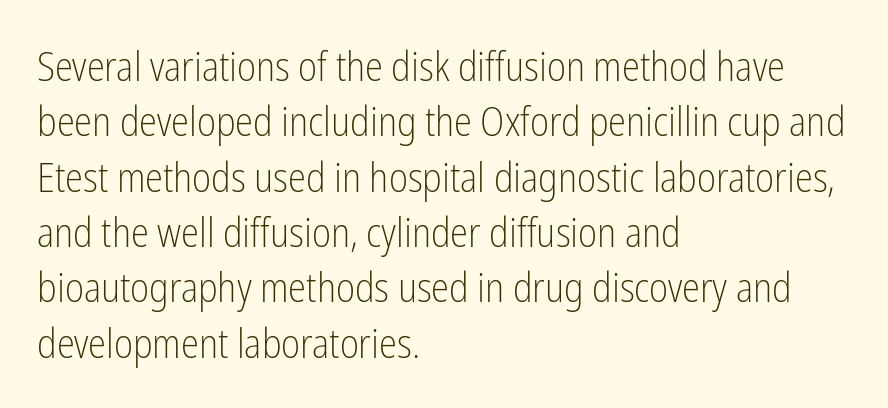
{"serif": "no", "italic": "no", "bold": "no", "weight": "light", "width": "condensed", "stroke_contrast": "low", "x_height": "medium", "monospaced": "no", "underline": "no", "align": "left", "line_spacing": "normal", "line_spacing_ratio": 1.35, "letter_spacing": "normal", "letter_spacing_em": 0.0, "glyph_px": 41}
